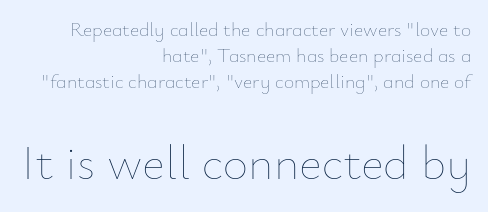
The image shows 49 px thin type, upright; set right-aligned, normal line spacing (1.3x), normal letter spacing, not underlined; the second (bottom) block is 2.45x larger; low stroke contrast and a small x-height.
